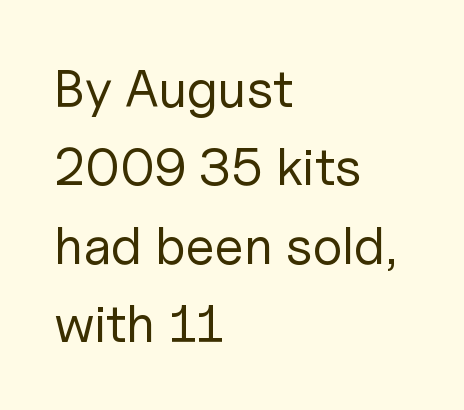
The image shows 53 px regular-weight sans-serif type, upright; set left-aligned, normal line spacing (1.48x), normal letter spacing, not underlined; low stroke contrast and a medium x-height.
